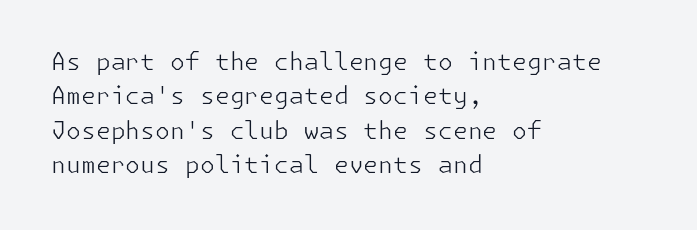
Vertical stems look standard width or narrower in stroke. Default kerning and tracking; the words read as compact shapes. These lines are set flush left with a ragged right edge. The baseline area is clear.
